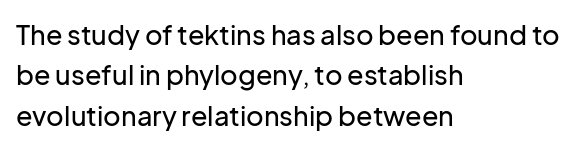
No italicization has been applied; the sample stays upright. This block has exactly the height ordinary leading produces. Students, note that the glyphs here touch the page at normal intervals. Typeset ragged right — the left edge is the straight one.
